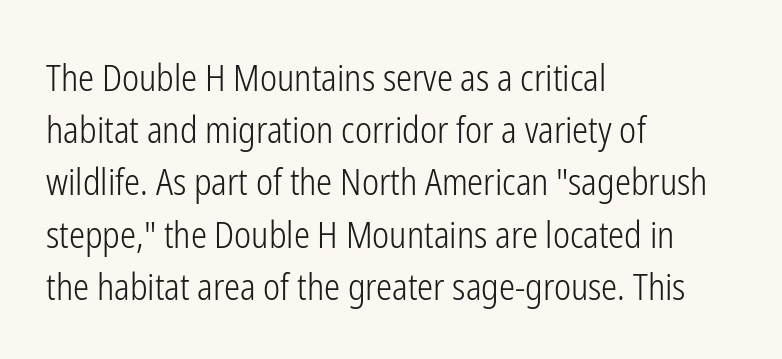
This is not heavy type; no bold has been used. Notice how descenders clear the ascenders below comfortably — that's standard leading. These lines are composed in type without serifs. Does extra space separate the letters? No, they use regular spacing.
